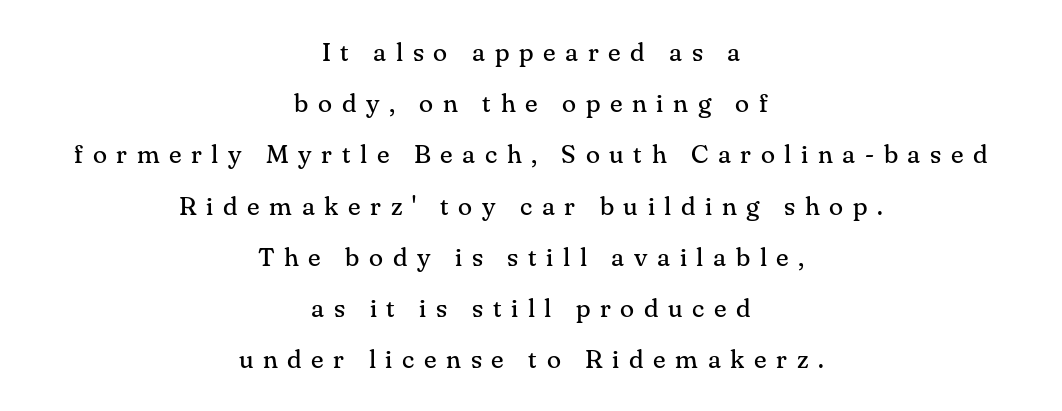
This sample trades compactness for vertical openness between lines. Has an underline been added? It has not. Is the stroke heavy? The answer is a plain regular-or-lighter. Tracking value appears strongly positive — letters spread wide.
